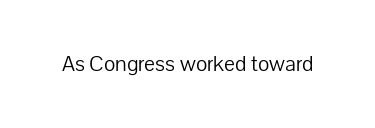
The image shows 23 px text type, upright; set normal letter spacing, not underlined.
